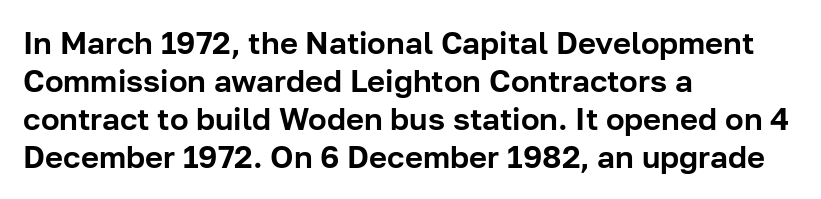
Q: Is the text italic (slanted)? A: No, it is upright.
Q: Is the typeface a serif or a sans-serif typeface? A: Sans-serif.
Q: Is the text underlined? A: No.
Q: How is the paragraph aligned? A: Left-aligned.
Q: Is the spacing between letters normal or unusually wide? A: Normal.
Q: Width (condensed, normal, or wide)? A: Normal.
Q: Stroke contrast? A: Low.
Q: x-height? A: Medium.
Q: Monospaced? A: No.
